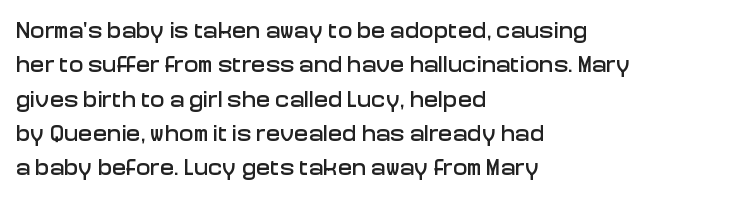
The rows are spaced the way most documents space them. Italic: no, the glyphs are upright roman. Reading down the block, your eye returns to a fixed left position each line. The words here are not underlined. Nothing unusual about the tracking: characters are spaced as the font intends.
